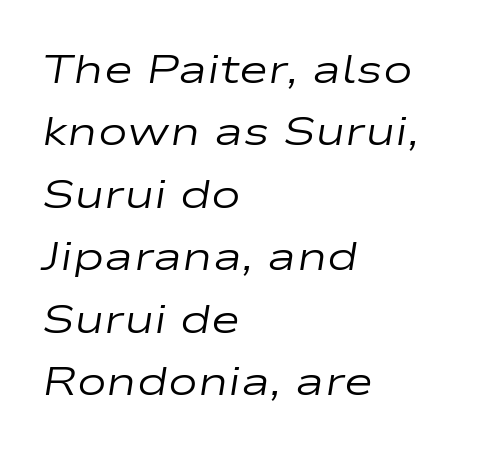
The setting favours the left margin, as ordinary paragraphs usually do. Each row of text sits above clean, open space. Spacing verdict: proportional, widths tailored to each character. This sample keeps an unexceptional amount of space between lines. The letters look calm and open, with moderate or lighter stems. Tall strokes in this sample are angled rather than plumb.
